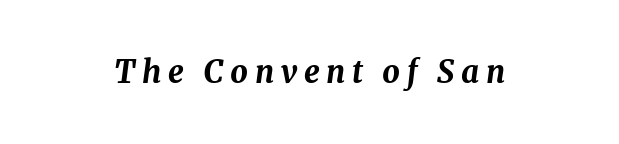
The image shows 31 px bold type, italic (leaning right); set unusually wide letter spacing (+0.21 em), not underlined; medium stroke contrast and a medium x-height.
